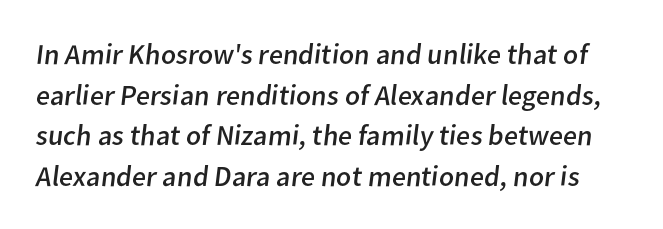
{"serif": "no", "bold": "no", "weight": "regular", "width": "normal", "stroke_contrast": "low", "x_height": "medium", "monospaced": "no", "underline": "no", "line_spacing": "normal", "line_spacing_ratio": 1.4, "letter_spacing": "normal", "letter_spacing_em": 0.0, "glyph_px": 29}
